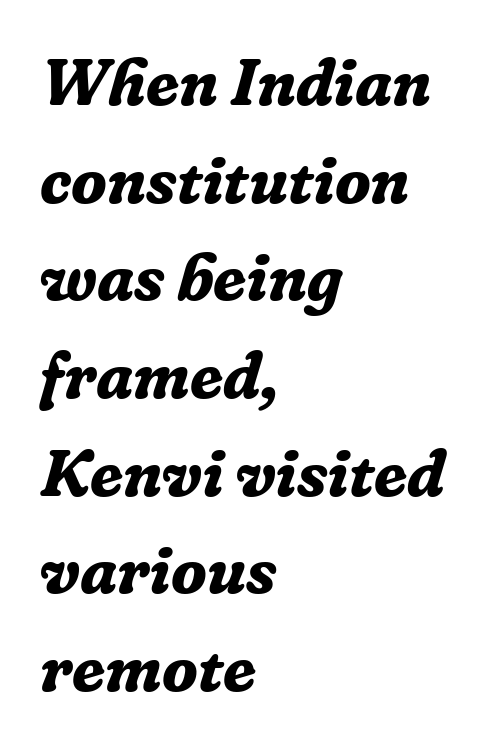
Q: Is the text bold? A: Yes.
Q: Is the text italic (slanted)? A: Yes, it leans right by about 16 degrees.
Q: Is the typeface a serif or a sans-serif typeface? A: Serif.
Q: Is the text underlined? A: No.
Q: How is the paragraph aligned? A: Left-aligned.
Q: Is the spacing between letters normal or unusually wide? A: Normal.
Q: Is the spacing between lines tight, normal or loose? A: Normal.
Q: Width (condensed, normal, or wide)? A: Normal.
Q: Stroke contrast? A: Low.
Q: x-height? A: Medium.
Q: Monospaced? A: No.
